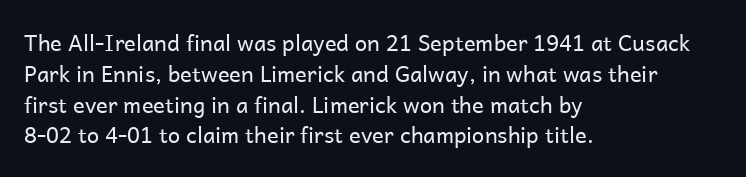
The image shows 22 px text type, upright; set left-aligned, normal line spacing (1.4x), normal letter spacing, not underlined.
